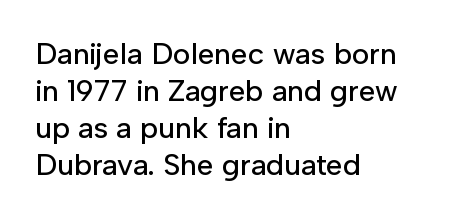
The letters stand upright; this is a roman face. Each word holds together tightly as a unit, with standard inter-letter gaps. The passage shown is typed in a proportional face where columns would drift. The baseline area is clear.
